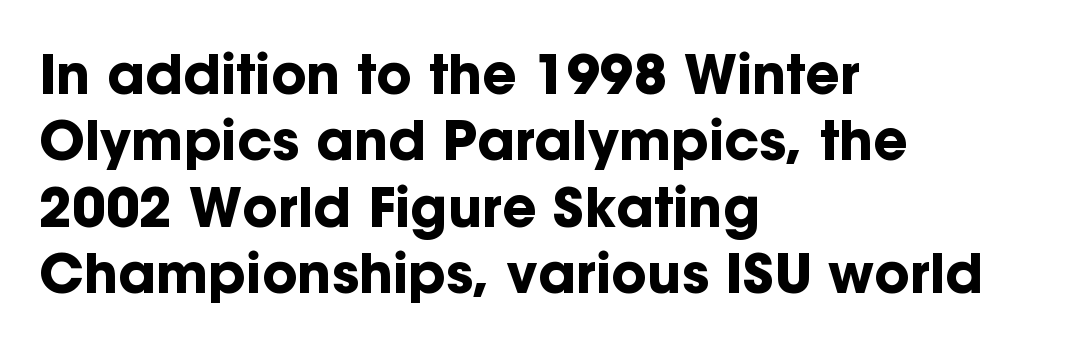
{"serif": "no", "italic": "no", "bold": "yes", "weight": "bold", "width": "normal", "stroke_contrast": "low", "x_height": "medium", "monospaced": "no", "underline": "no", "align": "left", "line_spacing_ratio": 1.23, "letter_spacing": "normal", "letter_spacing_em": 0.0, "glyph_px": 54}
